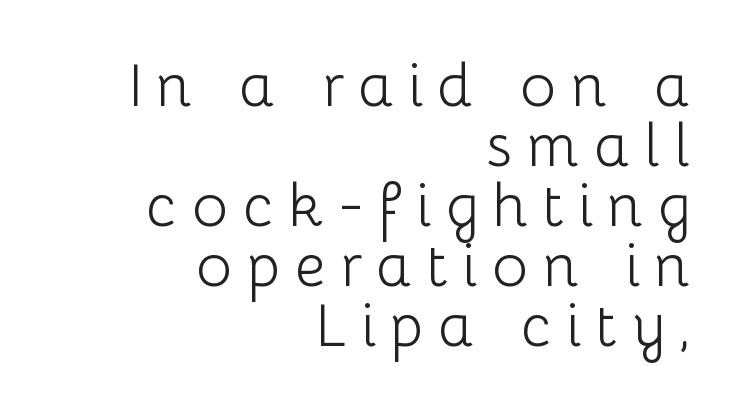
Q: Is the text bold? A: No.
Q: Is the text italic (slanted)? A: No, it is upright.
Q: Is the typeface a serif or a sans-serif typeface? A: Sans-serif.
Q: Is the text underlined? A: No.
Q: How is the paragraph aligned? A: Right-aligned.
Q: Is the spacing between letters normal or unusually wide? A: Unusually wide.
Q: Is the spacing between lines tight, normal or loose? A: Tight.
Q: Width (condensed, normal, or wide)? A: Normal.
Q: Stroke contrast? A: Low.
Q: x-height? A: Medium.
Q: Monospaced? A: No.
